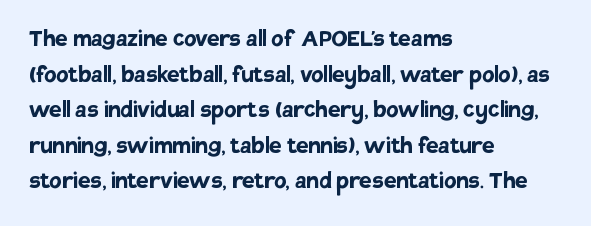
Q: Is the text bold? A: Yes.
Q: Is the text italic (slanted)? A: No, it is upright.
Q: Is the typeface a serif or a sans-serif typeface? A: Sans-serif.
Q: Is the text underlined? A: No.
Q: How is the paragraph aligned? A: Left-aligned.
Q: Is the spacing between letters normal or unusually wide? A: Normal.
Q: Is the spacing between lines tight, normal or loose? A: Normal.
Q: Width (condensed, normal, or wide)? A: Normal.
Q: Stroke contrast? A: Low.
Q: x-height? A: Large.
Q: Monospaced? A: No.
